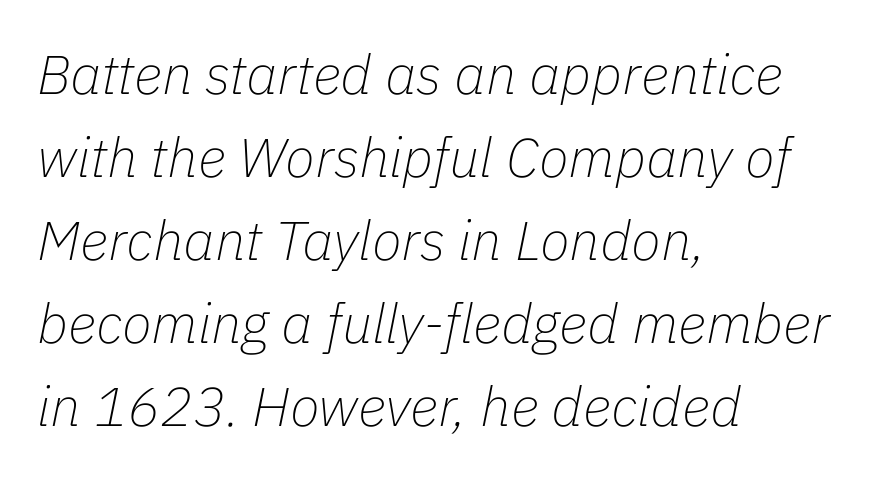
{"italic": "yes", "lean": "right", "slant_degrees": 11, "bold": "no", "weight": "thin", "width": "normal", "stroke_contrast": "low", "x_height": "medium", "monospaced": "no", "underline": "no", "align": "left", "line_spacing": "normal", "line_spacing_ratio": 1.51, "letter_spacing": "normal", "letter_spacing_em": 0.0, "glyph_px": 55}
